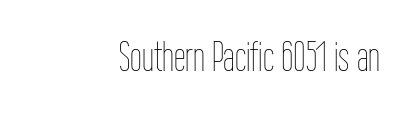
Q: Is the text bold? A: No.
Q: Is the text italic (slanted)? A: No, it is upright.
Q: Is the text underlined? A: No.
Q: Is the spacing between letters normal or unusually wide? A: Normal.
Q: Width (condensed, normal, or wide)? A: Condensed.
Q: Stroke contrast? A: Low.
Q: x-height? A: Medium.
Q: Monospaced? A: No.
